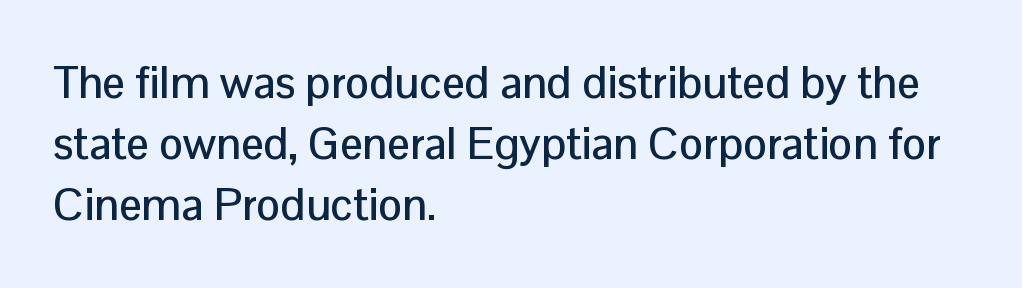
{"serif": "no", "italic": "no", "width": "normal", "stroke_contrast": "low", "x_height": "medium", "monospaced": "no", "underline": "no", "align": "left", "line_spacing": "normal", "line_spacing_ratio": 1.36, "letter_spacing": "normal", "letter_spacing_em": 0.0, "glyph_px": 45}
